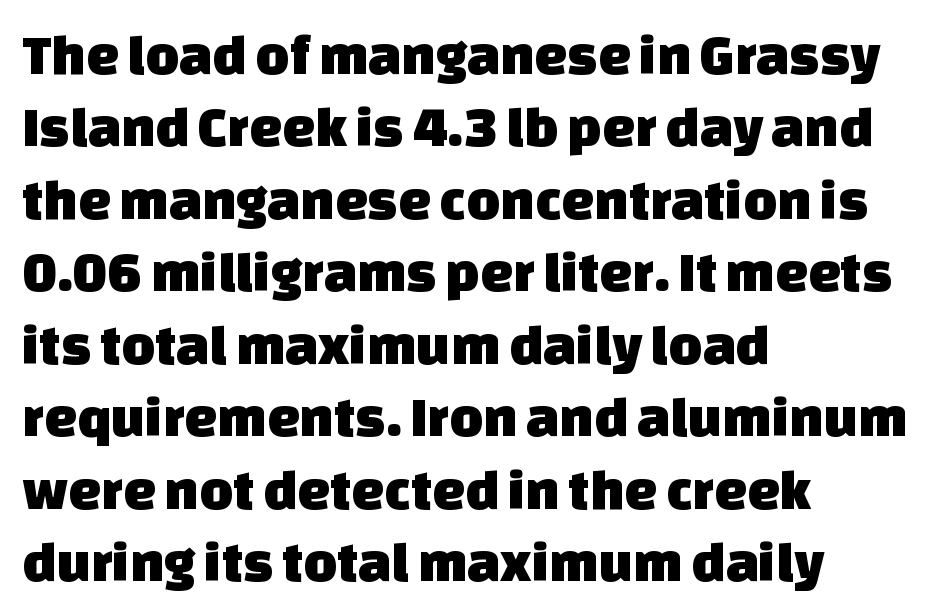
Glyph-to-glyph distance matches everyday printed text. Every row of glyphs begins at an identical x-position on the left. If you measured baseline to baseline, you'd find a middling distance. Rule under the text: the space is simply empty. Think of a printed novel: that variable character pitch is what you see here. This rendering employs a face without finishing strokes, i.e., a sans-serif.
